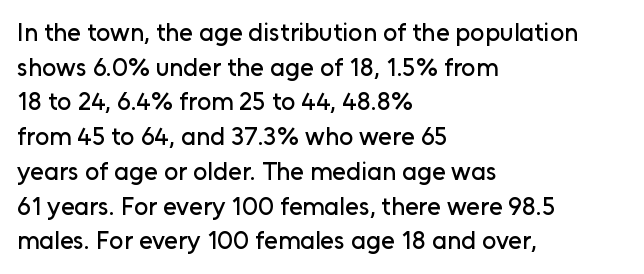
The image shows 25 px text type, upright; set left-aligned, normal line spacing (1.39x), normal letter spacing, not underlined.
